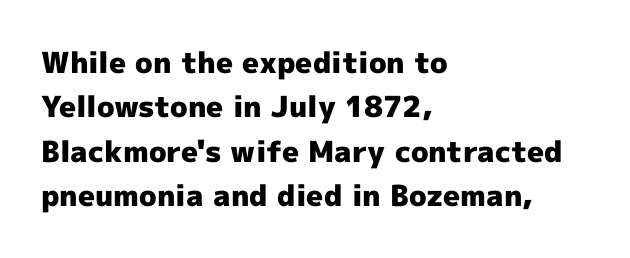
The image shows 29 px heavy sans-serif type, upright; set left-aligned, normal line spacing (1.53x), normal letter spacing, not underlined; a medium x-height.
